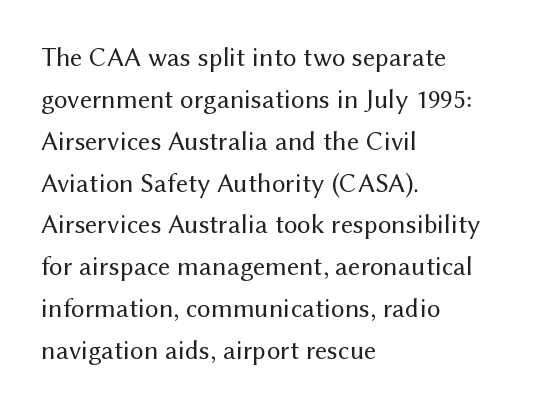
The image shows 27 px text type, upright; set left-aligned, normal line spacing (1.55x), normal letter spacing, not underlined.
